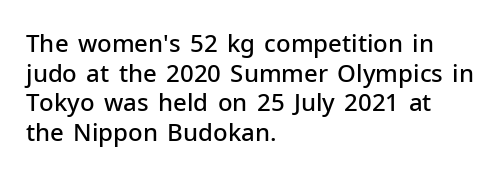
{"italic": "no", "bold": "semi", "underline": "no", "align": "left", "line_spacing_ratio": 1.23, "letter_spacing": "normal", "letter_spacing_em": 0.0, "glyph_px": 24}
